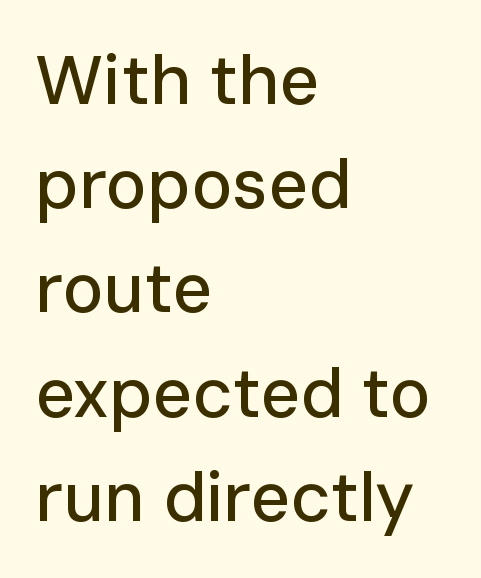
The image shows 69 px sans-serif type, upright; set left-aligned, normal line spacing (1.51x), normal letter spacing, not underlined; low stroke contrast and a medium x-height.
